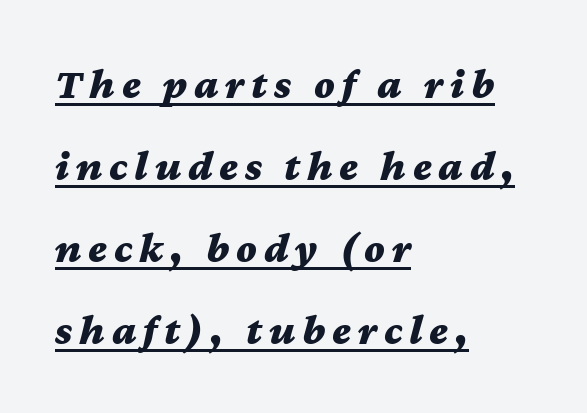
Q: Is the text bold? A: Yes.
Q: Is the text italic (slanted)? A: Yes, it leans right by about 12 degrees.
Q: Is the text underlined? A: Yes.
Q: How is the paragraph aligned? A: Left-aligned.
Q: Is the spacing between lines tight, normal or loose? A: Loose.
Q: Width (condensed, normal, or wide)? A: Wide.
Q: Stroke contrast? A: Medium.
Q: x-height? A: Medium.
Q: Monospaced? A: No.
